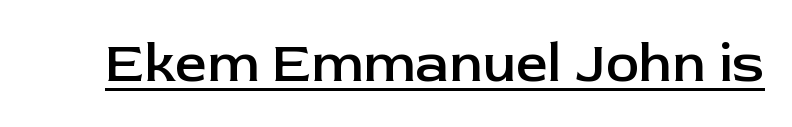
The image shows 56 px semibold sans-serif type, upright; set normal letter spacing, underlined; low stroke contrast and a medium x-height.
